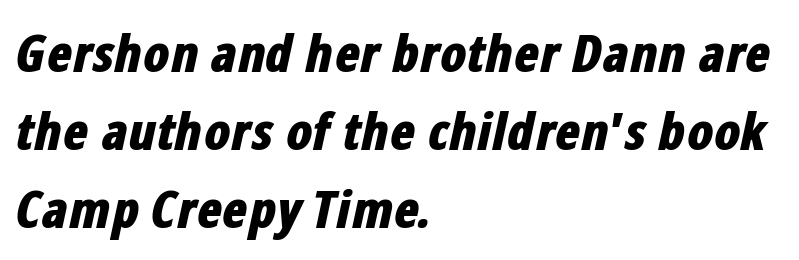
What stands out about the letter spacing? Nothing — it is the standard amount. Reading down the column, the eye jumps a familiar distance to each next line. Posture: slanted. Think of a printed novel: that variable character pitch is what you see here.
